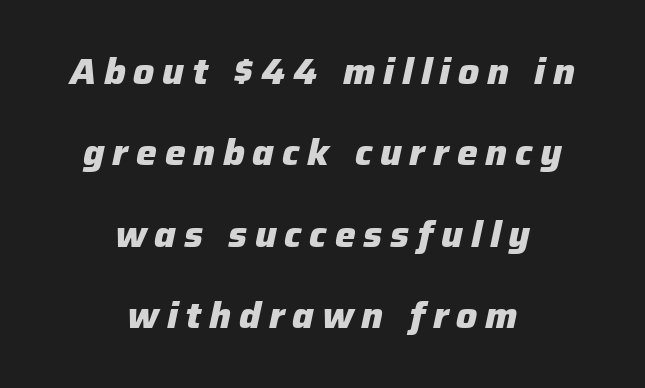
The image shows 37 px heavy type, italic (leaning right); set centered, loose line spacing (2.2x), unusually wide letter spacing (+0.21 em), not underlined; low stroke contrast and a medium x-height.
